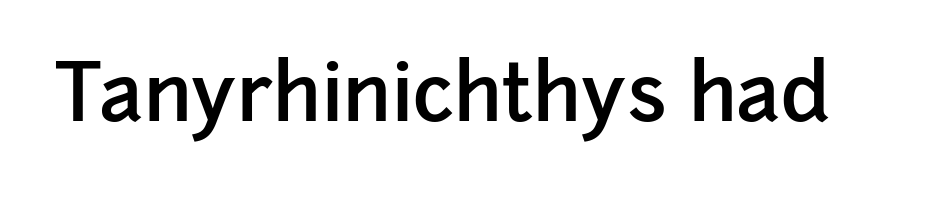
The letters are semibold — heavier than regular but short of a full bold. Posture: upright roman. Proportional: the letters do not fall into vertical columns. Inter-character spacing is left at the font's built-in metrics.
